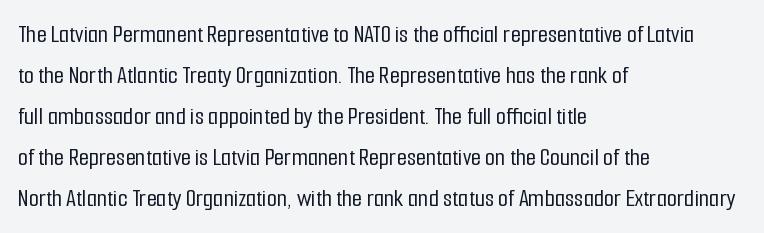
Descenders hang freely into open space. The font's upright variant was chosen for this text. Alignment: flush left. Leading: standard. The letterforms sit shoulder to shoulder at normal distance.
